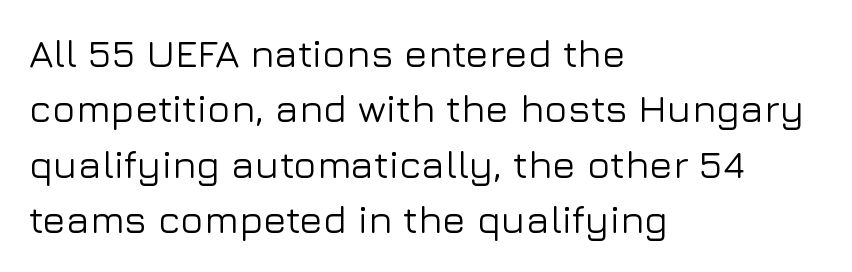
Is this a sans? Yes — the strokes have no serifs. Beneath every word, the page is bare. You can tell it's not italic because the verticals are truly vertical. Alignment: flush left.
